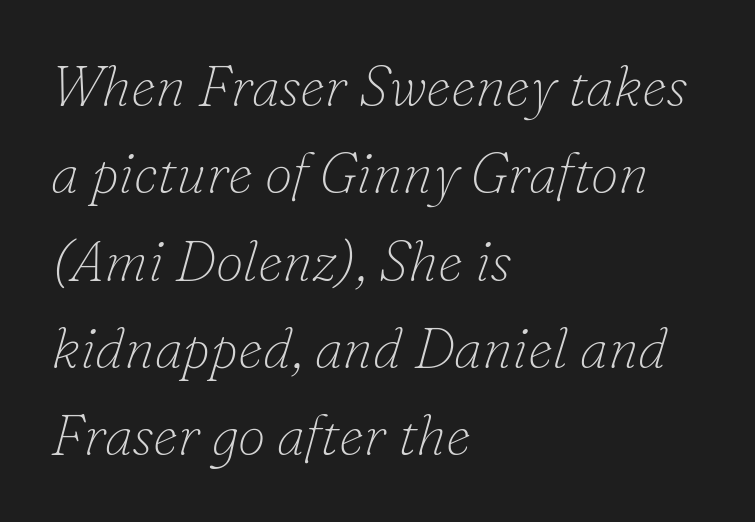
{"serif": "yes", "italic": "yes", "lean": "right", "slant_degrees": 16, "bold": "no", "weight": "thin", "width": "normal", "stroke_contrast": "low", "x_height": "small", "monospaced": "no", "underline": "no", "align": "left", "line_spacing": "normal", "line_spacing_ratio": 1.56, "letter_spacing": "normal", "letter_spacing_em": 0.0, "glyph_px": 56}
